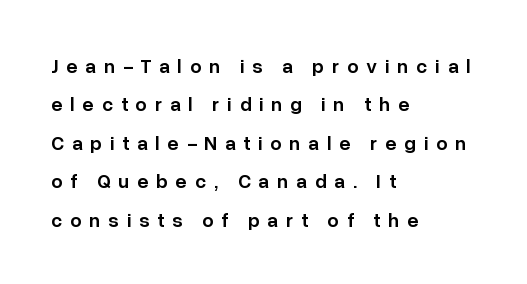
These lines carry some extra weight — a demibold, not a full bold. Leading is clearly above the norm, producing a sparse column. The space directly below the letters is spotless. There is plenty of visible air inserted between adjacent glyphs.
